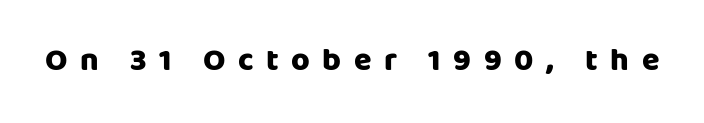
The lettering holds an erect, upright posture throughout. Is the letter spacing exaggerated? Yes — the characters are pushed far apart. These lines are rendered in a variable-pitch font. The rendering shows plain stroke endings on the letterforms — a sans-serif design. Students, this is bold: see how much ink each stroke carries. Underline: absent.
